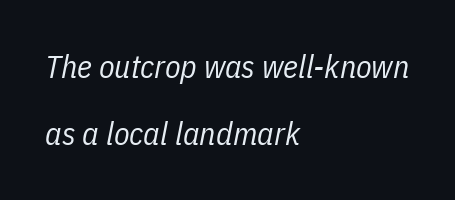
Q: Is the text bold? A: No.
Q: Is the text italic (slanted)? A: Yes, it leans right by about 11 degrees.
Q: Is the text underlined? A: No.
Q: How is the paragraph aligned? A: Left-aligned.
Q: Is the spacing between letters normal or unusually wide? A: Normal.
Q: Is the spacing between lines tight, normal or loose? A: Loose.
Q: Width (condensed, normal, or wide)? A: Condensed.
Q: Stroke contrast? A: Low.
Q: x-height? A: Medium.
Q: Monospaced? A: No.
